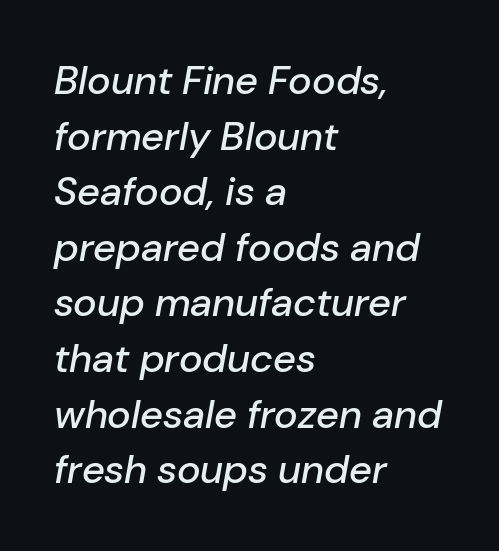
The image shows 40 px text type, italic (leaning right); set left-aligned, normal line spacing (1.39x), normal letter spacing, not underlined; low stroke contrast and a medium x-height.
